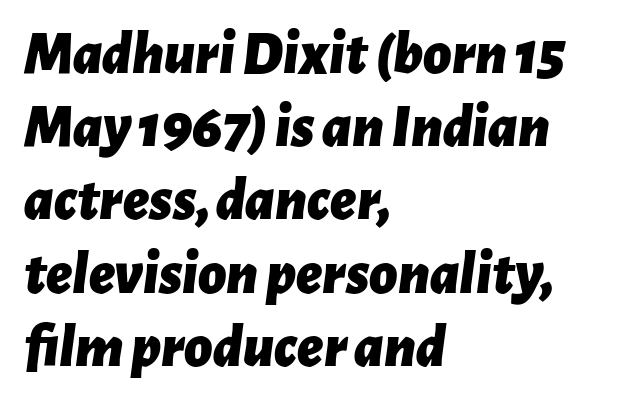
Q: Is the text bold? A: Yes.
Q: Is the text italic (slanted)? A: Yes, it leans right by about 7 degrees.
Q: Is the text underlined? A: No.
Q: How is the paragraph aligned? A: Left-aligned.
Q: Is the spacing between letters normal or unusually wide? A: Normal.
Q: Width (condensed, normal, or wide)? A: Normal.
Q: Stroke contrast? A: Low.
Q: x-height? A: Medium.
Q: Monospaced? A: No.
